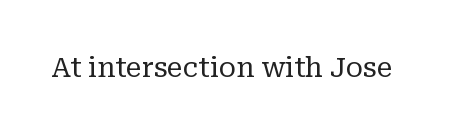
A typesetter would call this proportional, since set widths differ per character. This is roman type, the default non-slanted kind. The rendering keeps characters at their native spacing. Clear beneath every line of the passage. Old-style or modern, the face here clearly has serifs. Stems and bowls with no extra thickness — not bold.
